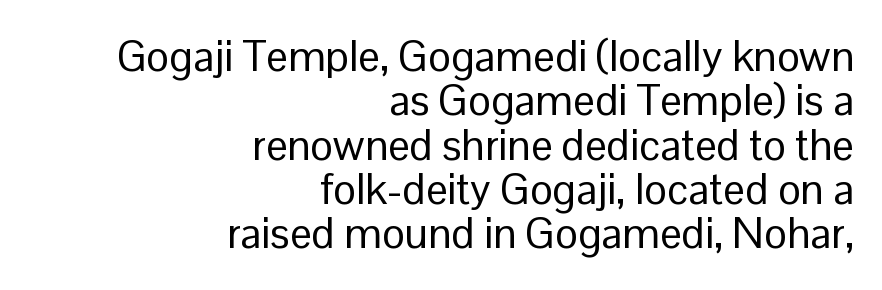
The image shows 43 px regular-weight sans-serif type, upright; set right-aligned, tight line spacing (1.03x), normal letter spacing, not underlined; low stroke contrast and a medium x-height.
